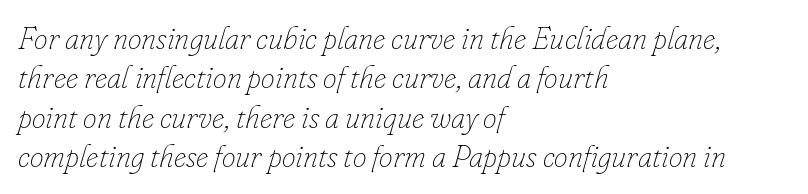
Q: Is the text bold? A: No.
Q: Is the text italic (slanted)? A: Yes, it leans right by about 16 degrees.
Q: Is the text underlined? A: No.
Q: How is the paragraph aligned? A: Left-aligned.
Q: Is the spacing between letters normal or unusually wide? A: Normal.
Q: Is the spacing between lines tight, normal or loose? A: Normal.
Q: Width (condensed, normal, or wide)? A: Normal.
Q: Stroke contrast? A: Low.
Q: x-height? A: Small.
Q: Monospaced? A: No.
